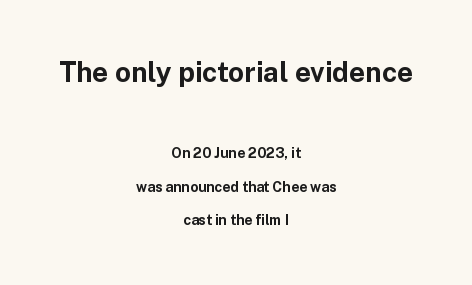
Posture: vertical. Spacing verdict: proportional, widths tailored to each character. Block one is the big one; block two sits smaller underneath. Short and long lines alike share a common midpoint. This rendering leaves character spacing at its baseline value. Vertically, the passage feels expansive, rows floating well apart.
